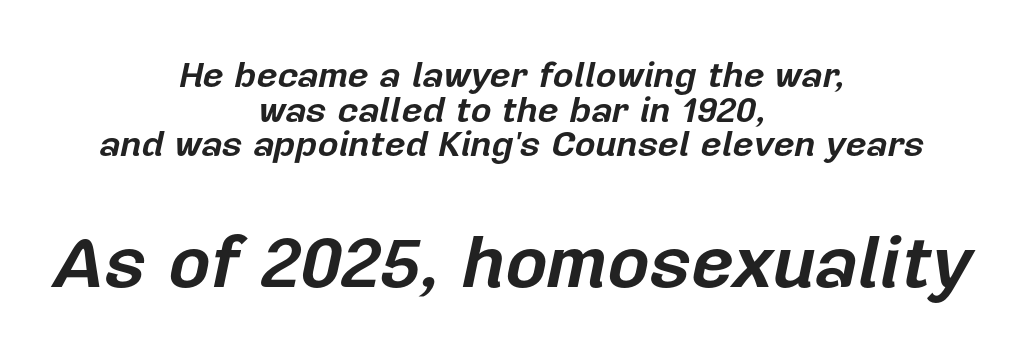
These lines keep a tight, regular rhythm from letter to letter. Strong, thick strokes mark this as bold type. The rendering uses natural spacing where letterforms have individual widths. The lines are quadded center.
